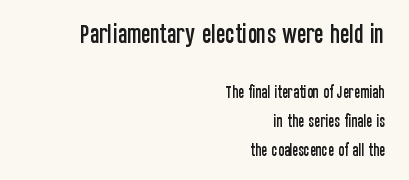
Check the space under the baseline: it is left empty. This rendering leaves character spacing at its baseline value. The passage is arranged like a letterhead date or caption credit — flush right. Airy leading. Reading top to bottom, the characters get smaller at the block break.
